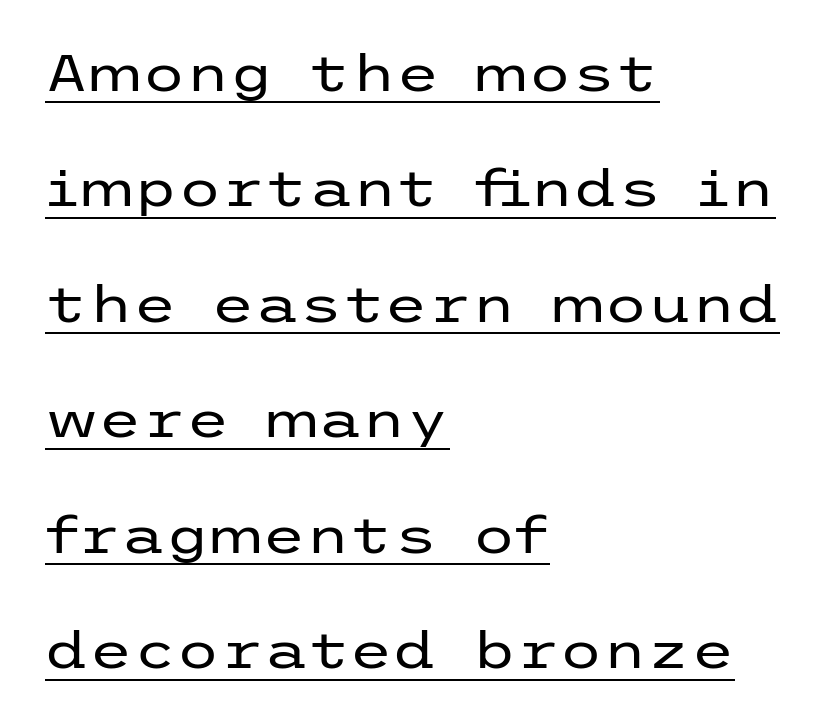
The image shows 50 px regular-weight, wide sans-serif type, upright; set left-aligned, loose line spacing (2.31x), normal letter spacing, underlined; low stroke contrast and a medium x-height.
